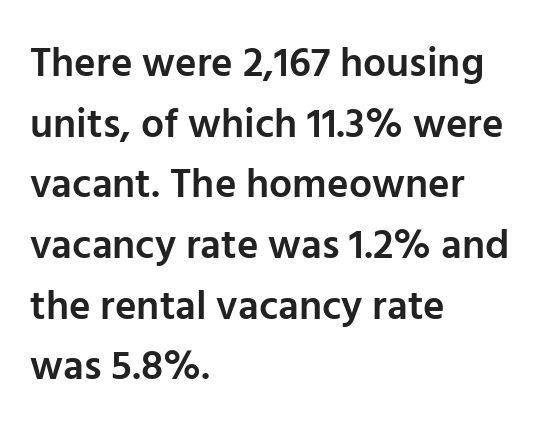
{"serif": "no", "italic": "no", "bold": "semi", "weight": "semibold", "width": "normal", "stroke_contrast": "low", "x_height": "medium", "monospaced": "no", "underline": "no", "align": "left", "line_spacing": "normal", "line_spacing_ratio": 1.48, "letter_spacing": "normal", "letter_spacing_em": 0.0, "glyph_px": 41}
